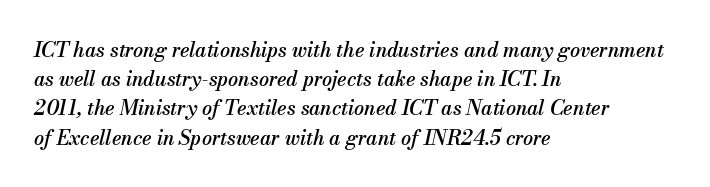
The passage is arranged the way most books set body copy — flush left. The baseline area is clear. Look at the tracking — it's just the regular setting, nothing added. Rows of type keep a routine distance in the vertical direction. Does the lettering tilt? It does — this is italic.
